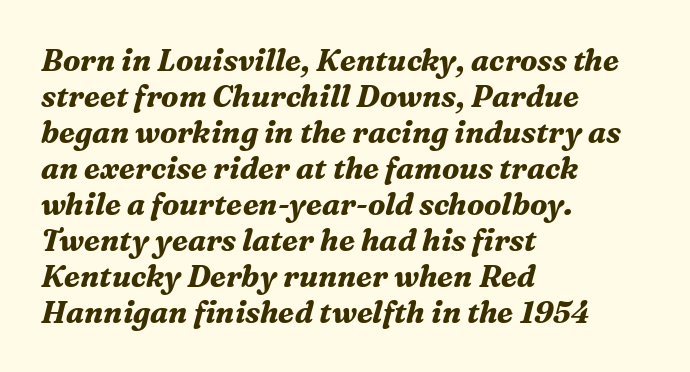
It's the slanting kind of type. Proportional: the letters do not fall into vertical columns. You can tell from the footed stems that serif type was used. Inter-character spacing is left at the font's built-in metrics. Caption: bold face, heavy strokes.
